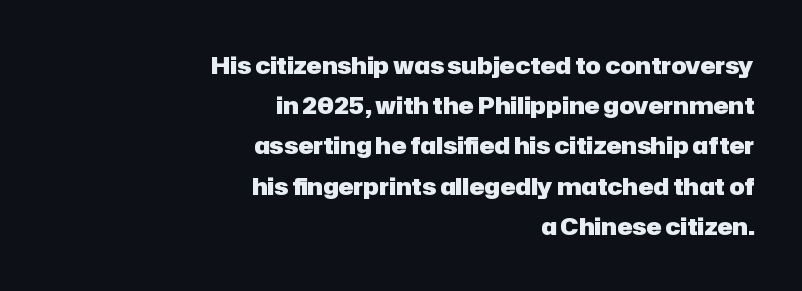
Q: Is the text bold? A: Yes.
Q: Is the text italic (slanted)? A: No, it is upright.
Q: Is the text underlined? A: No.
Q: How is the paragraph aligned? A: Right-aligned.
Q: Is the spacing between letters normal or unusually wide? A: Normal.
